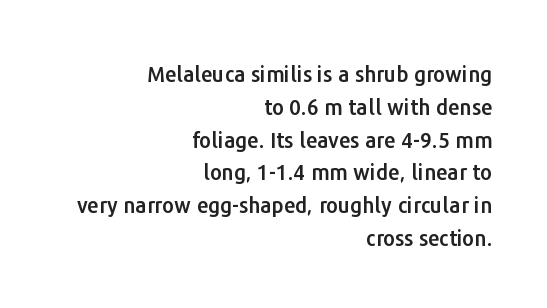
Q: Is the text italic (slanted)? A: No, it is upright.
Q: Is the text underlined? A: No.
Q: How is the paragraph aligned? A: Right-aligned.
Q: Is the spacing between letters normal or unusually wide? A: Normal.
Q: Is the spacing between lines tight, normal or loose? A: Normal.
